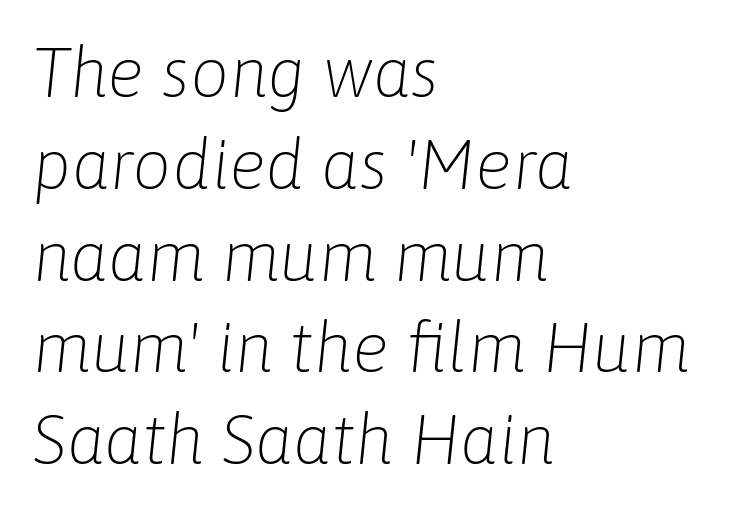
{"italic": "yes", "lean": "right", "slant_degrees": 6, "bold": "no", "weight": "light", "width": "normal", "stroke_contrast": "low", "x_height": "medium", "monospaced": "no", "underline": "no", "align": "left", "line_spacing": "normal", "line_spacing_ratio": 1.33, "letter_spacing": "normal", "letter_spacing_em": 0.0, "glyph_px": 69}
